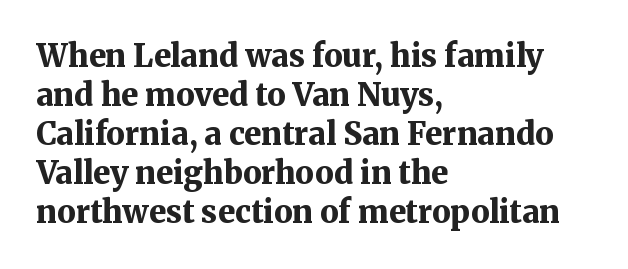
{"serif": "yes", "italic": "no", "bold": "yes", "weight": "bold", "width": "normal", "stroke_contrast": "medium", "x_height": "medium", "monospaced": "no", "underline": "no", "align": "left", "line_spacing": "normal", "line_spacing_ratio": 1.26, "letter_spacing": "normal", "letter_spacing_em": 0.0, "glyph_px": 31}
